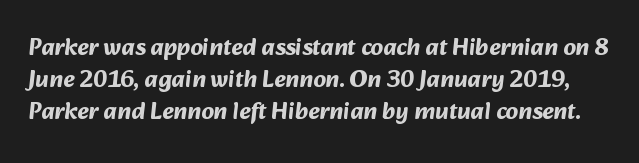
The image shows 24 px bold type; set normal line spacing (1.34x), normal letter spacing, not underlined.
